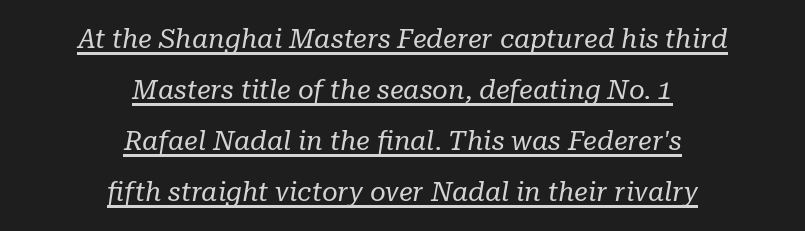
{"italic": "yes", "lean": "right", "slant_degrees": 10, "bold": "no", "underline": "yes", "align": "center", "line_spacing_ratio": 1.89, "letter_spacing": "normal", "letter_spacing_em": 0.0, "glyph_px": 27}
